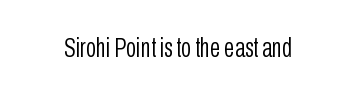
The image shows 27 px text type, upright; set normal letter spacing, not underlined.
